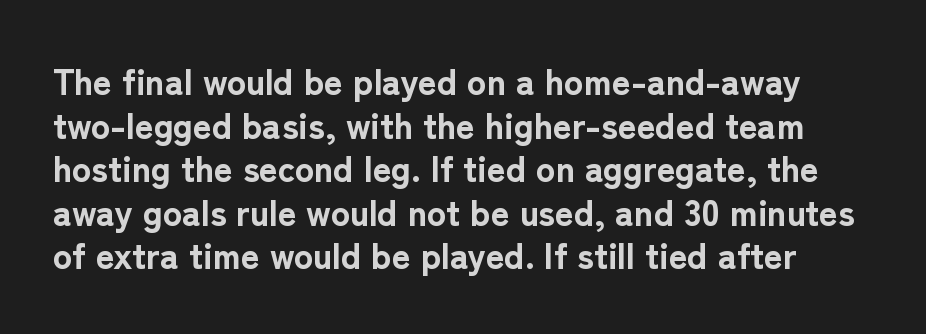
Q: Is the text bold? A: Yes.
Q: Is the text italic (slanted)? A: No, it is upright.
Q: Is the typeface a serif or a sans-serif typeface? A: Sans-serif.
Q: Is the text underlined? A: No.
Q: Is the spacing between letters normal or unusually wide? A: Normal.
Q: Width (condensed, normal, or wide)? A: Normal.
Q: Stroke contrast? A: Low.
Q: x-height? A: Medium.
Q: Monospaced? A: No.
